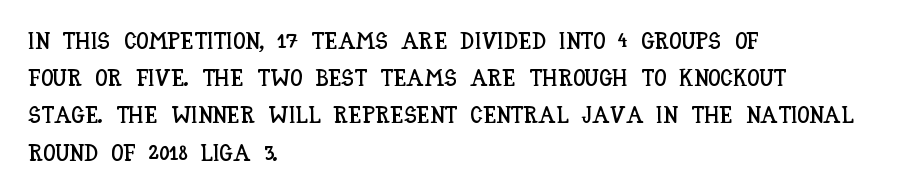
Interline gaps are of average width in this sample. The letters stand upright; this is a roman face. The face used here is rendered with its standard letterfit. Leftover space on each line is placed entirely after the last word. Beneath every word, the page is bare.
